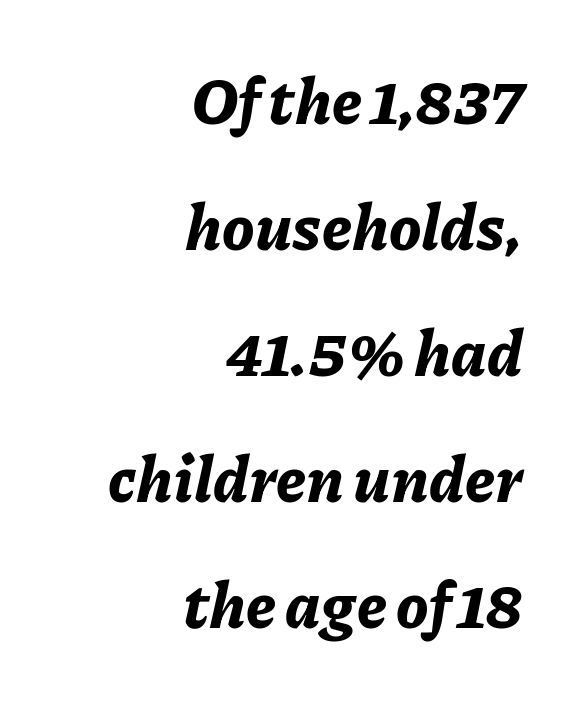
Q: Is the text bold? A: Yes.
Q: Is the text italic (slanted)? A: Yes, it leans right by about 11 degrees.
Q: Is the text underlined? A: No.
Q: How is the paragraph aligned? A: Right-aligned.
Q: Is the spacing between letters normal or unusually wide? A: Normal.
Q: Is the spacing between lines tight, normal or loose? A: Loose.
Q: Width (condensed, normal, or wide)? A: Normal.
Q: Stroke contrast? A: Low.
Q: x-height? A: Medium.
Q: Monospaced? A: No.
